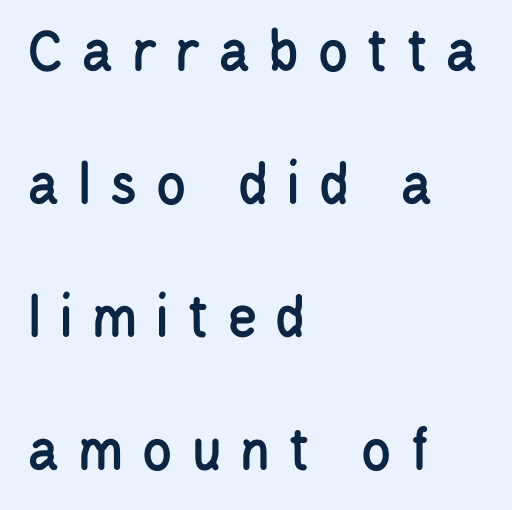
The image shows 63 px condensed sans-serif type, upright; set left-aligned, loose line spacing (2.11x), unusually wide letter spacing (+0.27 em), not underlined; low stroke contrast and a large x-height.
